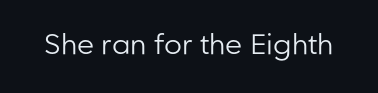
The specimen omits any rule beneath the text block's lines. Short note: letters normally spaced. Vertical strokes here are truly vertical. Note the varied advance widths — an 'i' is clearly narrower than an 'm'. The face used here is a sans, in the tradition of grotesques and geometrics.
